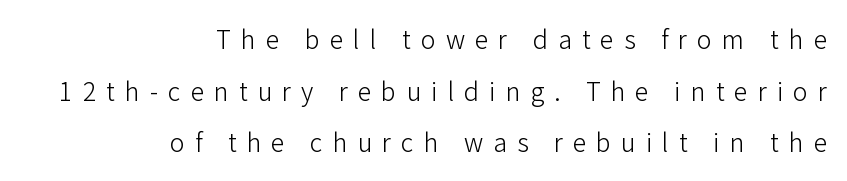
The image shows 25 px text type, upright; set right-aligned, loose line spacing (2.07x), unusually wide letter spacing (+0.4 em), not underlined.
